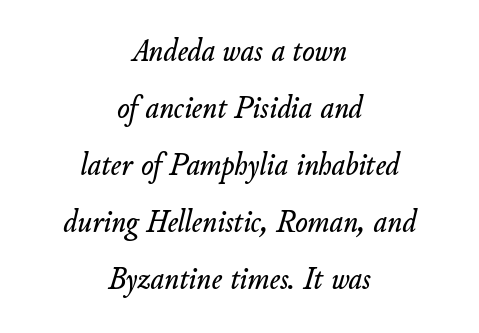
Notice how the passage keeps no hard edge, just a central spine. Clear beneath every line of the passage. Is this a fixed-width face? No — the glyphs have proportional, varying widths. This is oblique type, the kind used for emphasis or titles.
